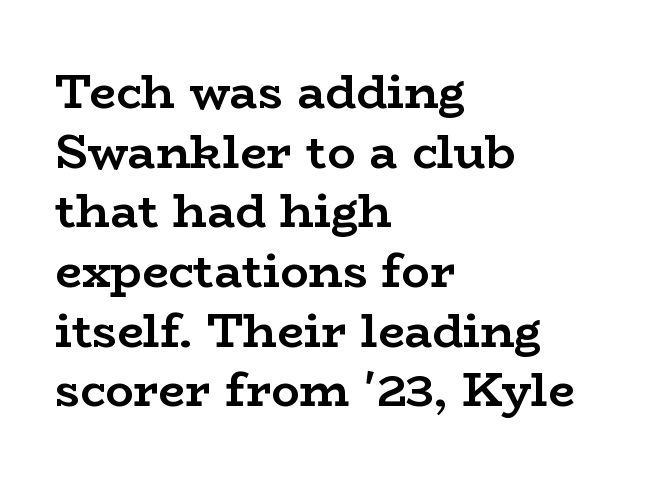
The font family rendered here belongs to the serif group. The gap between lines stays unmarked. Alignment: flush left. How are the letters spaced? Ordinarily, with no added tracking.
